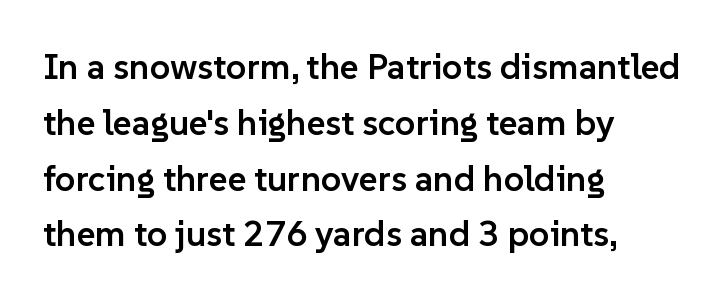
Honestly, the letter spacing is just normal — you wouldn't notice it. Firm but not heavy-handed strokes: this text is semibold. This rendering uses left alignment, leaving the right contour irregular. Quick note: underline off.
